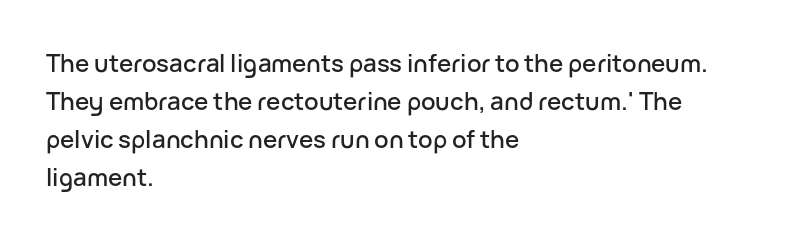
The specimen omits any rule beneath the text block's lines. Alignment: flush left. Italic? Not at all — the glyphs are vertical. The lines sit at an ordinary, default distance from one another. You could call the tracking neutral — neither tight nor loose.
